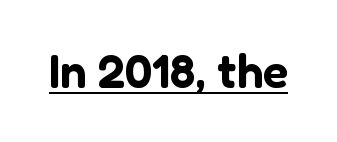
Notice how the stems are strictly vertical — no italics here. Examine the stroke ends and you'll find no serifs. You can see a thin bar hugging the bottom of the glyphs. The tracking reads as untouched default to a designer's eye. Note the varied advance widths — an 'i' is clearly narrower than an 'm'.
